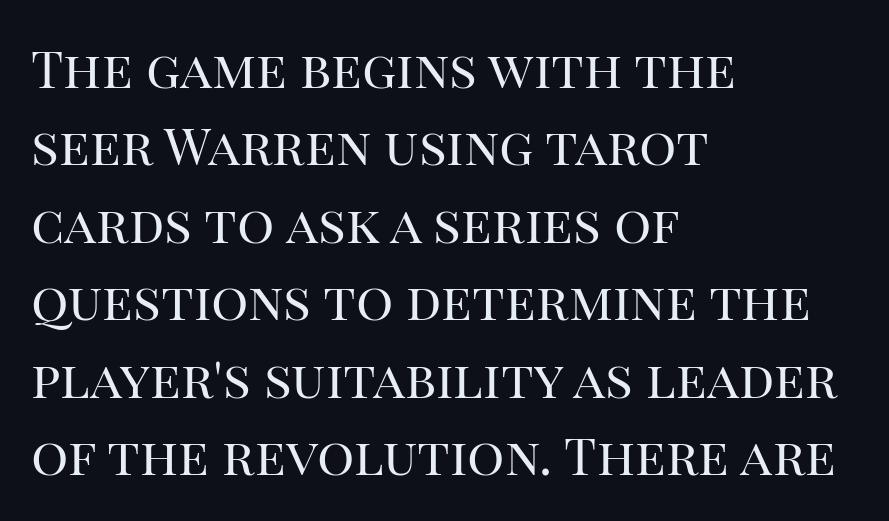
Heaviness? Minimal to ordinary, like unemphasized prose. A roman cut, with each character standing at attention. Each letter keeps its own natural width here, so spacing adapts to shape. The face used here is seriffed, in the tradition of book romans. Default kerning and tracking; the words read as compact shapes. Students, observe: this is what conventionally led text looks like.
